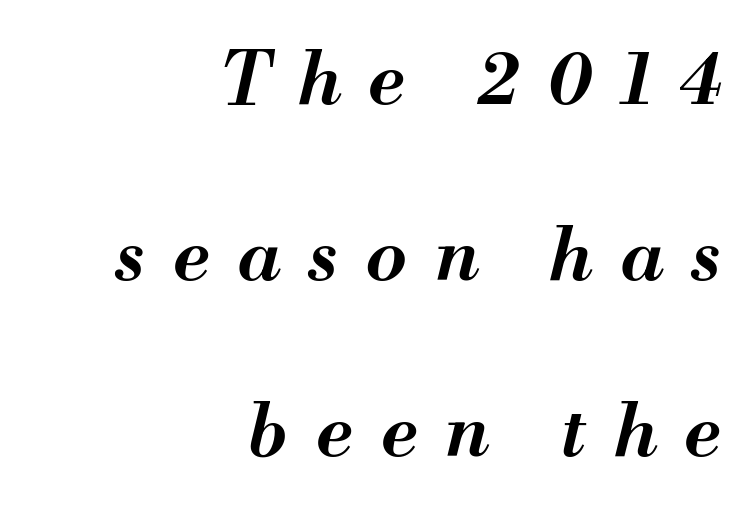
The image shows 74 px semibold type, italic (leaning right); set right-aligned, loose line spacing (2.38x), unusually wide letter spacing (+0.38 em), not underlined; medium stroke contrast and a small x-height.
